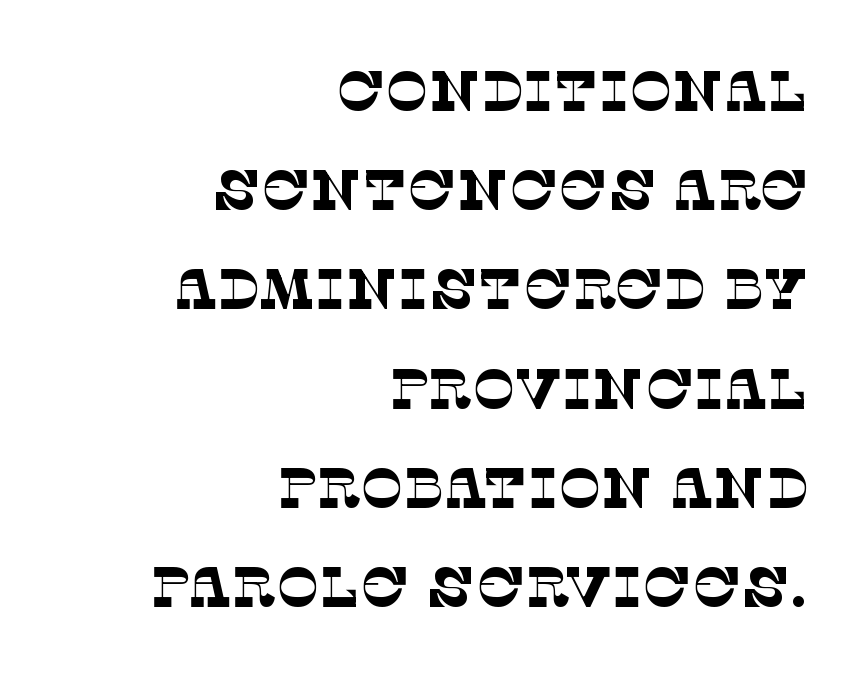
{"serif": "yes", "bold": "no", "weight": "thin", "width": "normal", "stroke_contrast": "low", "x_height": "large", "monospaced": "no", "underline": "no", "align": "right", "line_spacing_ratio": 1.74, "letter_spacing": "normal", "letter_spacing_em": 0.0, "glyph_px": 57}
